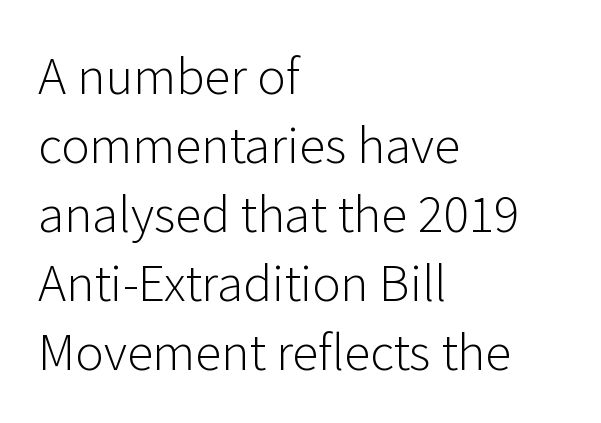
The image shows 48 px light sans-serif type, upright; set left-aligned, normal line spacing (1.44x), normal letter spacing, not underlined; low stroke contrast and a medium x-height.
